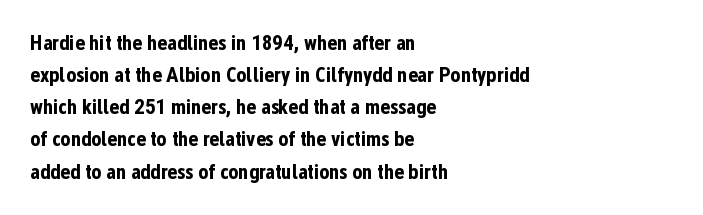
Tracking value appears to be zero — textbook default spacing. Is the type bold? Yes — the strokes are clearly thick and heavy. The block of text has a typical density, with ordinary space between rows. The rag falls on the right side of this text block. Words float on clear page, feet unadorned.
